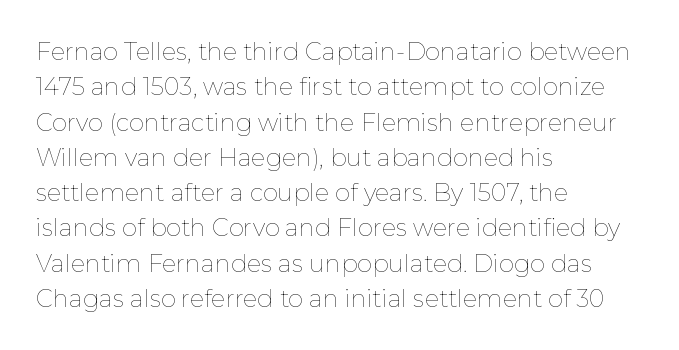
{"italic": "no", "bold": "no", "underline": "no", "align": "left", "line_spacing": "normal", "line_spacing_ratio": 1.47, "letter_spacing": "normal", "letter_spacing_em": 0.0, "glyph_px": 24}
